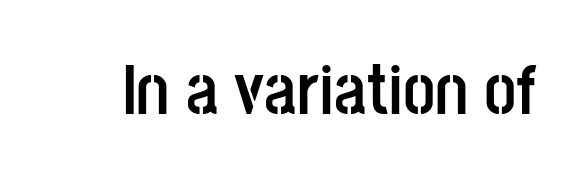
Heavy-handed strokes throughout: this text is bold. Spacing between characters is what you'd get straight out of the box. Check where the strokes stop: nothing finishes them off — pure sans. Here the designer chose a conventional face with non-uniform glyph widths.
